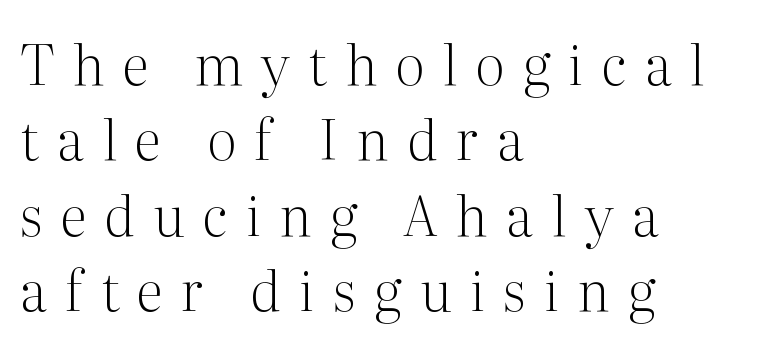
Q: Is the text bold? A: No.
Q: Is the text italic (slanted)? A: No, it is upright.
Q: Is the typeface a serif or a sans-serif typeface? A: Serif.
Q: Is the text underlined? A: No.
Q: How is the paragraph aligned? A: Left-aligned.
Q: Is the spacing between letters normal or unusually wide? A: Unusually wide.
Q: Is the spacing between lines tight, normal or loose? A: Normal.
Q: Width (condensed, normal, or wide)? A: Normal.
Q: Stroke contrast? A: Medium.
Q: x-height? A: Medium.
Q: Monospaced? A: No.
